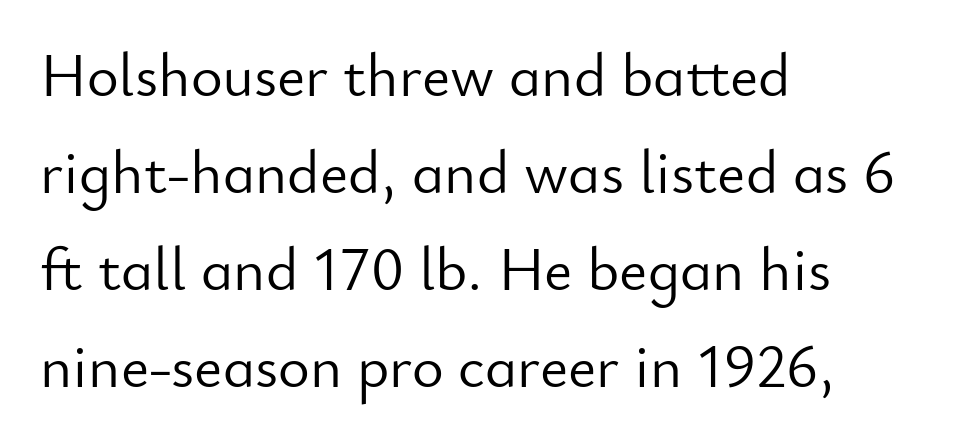
{"serif": "no", "italic": "no", "bold": "no", "weight": "light", "width": "normal", "stroke_contrast": "low", "x_height": "small", "monospaced": "no", "underline": "no", "align": "left", "line_spacing": "normal", "line_spacing_ratio": 1.59, "letter_spacing": "normal", "letter_spacing_em": 0.0, "glyph_px": 61}
